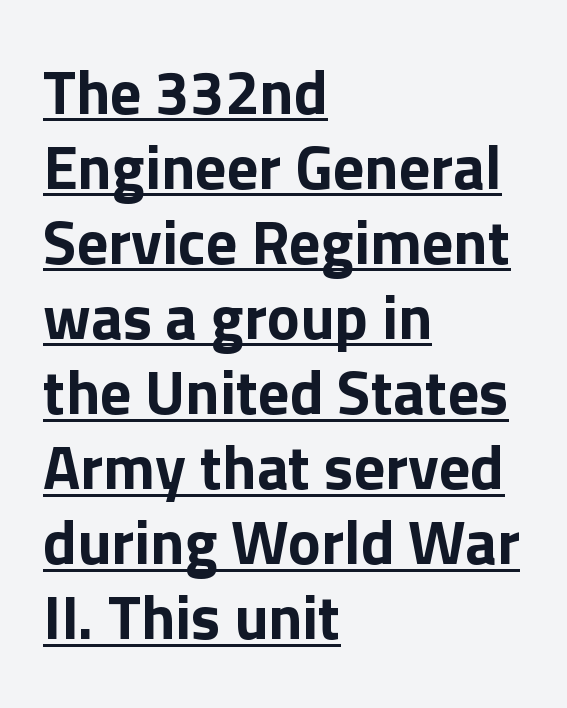
A sans-serif font was chosen for this passage. The letters stand straight up with perfectly vertical stems. The tracking reads as untouched default to a designer's eye. This is heavy type, rendered in bold. If you drew a ruler down the left edge, every line would touch it.
